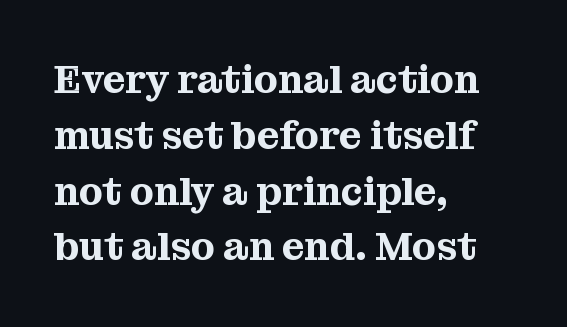
The image shows 39 px serif type, upright; set left-aligned, normal line spacing (1.43x), normal letter spacing, not underlined; medium stroke contrast and a medium x-height.
